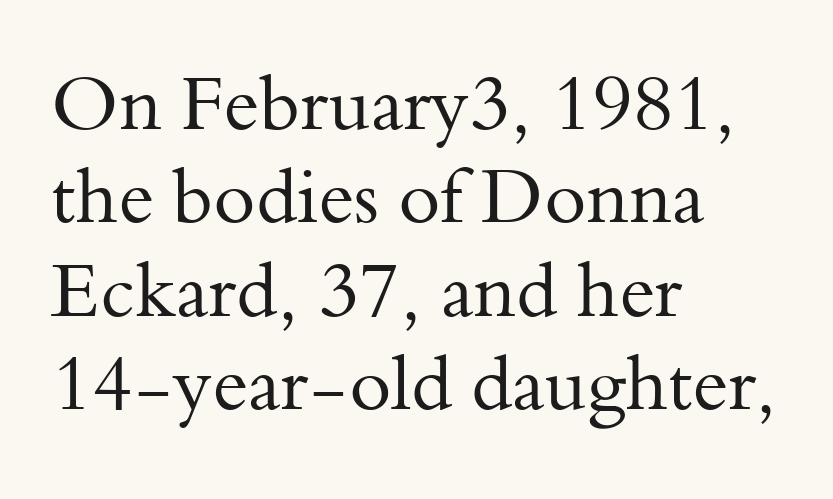
The image shows 76 px regular-weight serif type, upright; set left-aligned, line spacing 1.23x, normal letter spacing, not underlined; medium stroke contrast and a small x-height.
